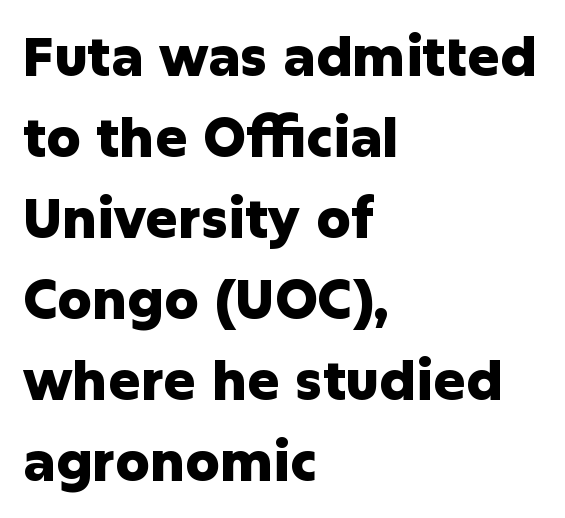
{"serif": "no", "italic": "no", "bold": "yes", "weight": "heavy", "width": "normal", "stroke_contrast": "low", "x_height": "medium", "monospaced": "no", "underline": "no", "align": "left", "line_spacing": "normal", "line_spacing_ratio": 1.5, "letter_spacing": "normal", "letter_spacing_em": 0.0, "glyph_px": 54}
